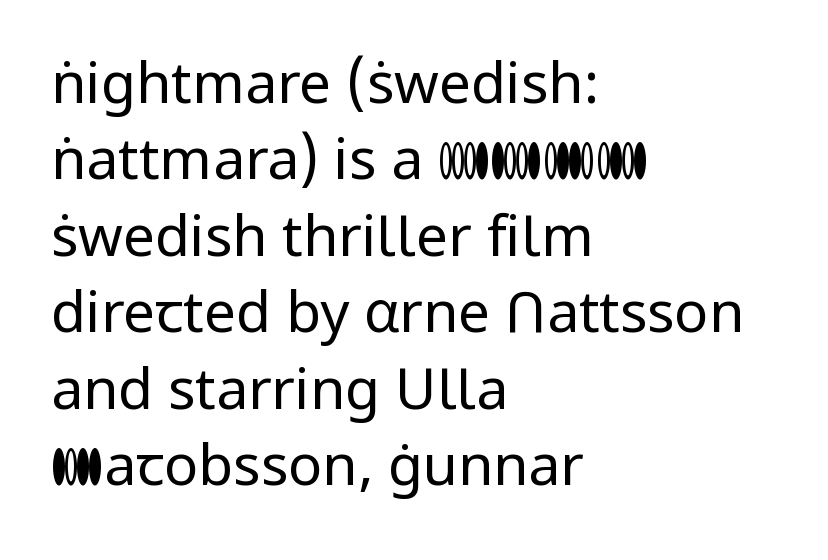
{"serif": "no", "italic": "no", "bold": "no", "weight": "regular", "width": "normal", "stroke_contrast": "low", "x_height": "medium", "monospaced": "no", "underline": "no", "align": "left", "line_spacing": "normal", "line_spacing_ratio": 1.34, "letter_spacing": "normal", "letter_spacing_em": 0.0, "glyph_px": 57}
